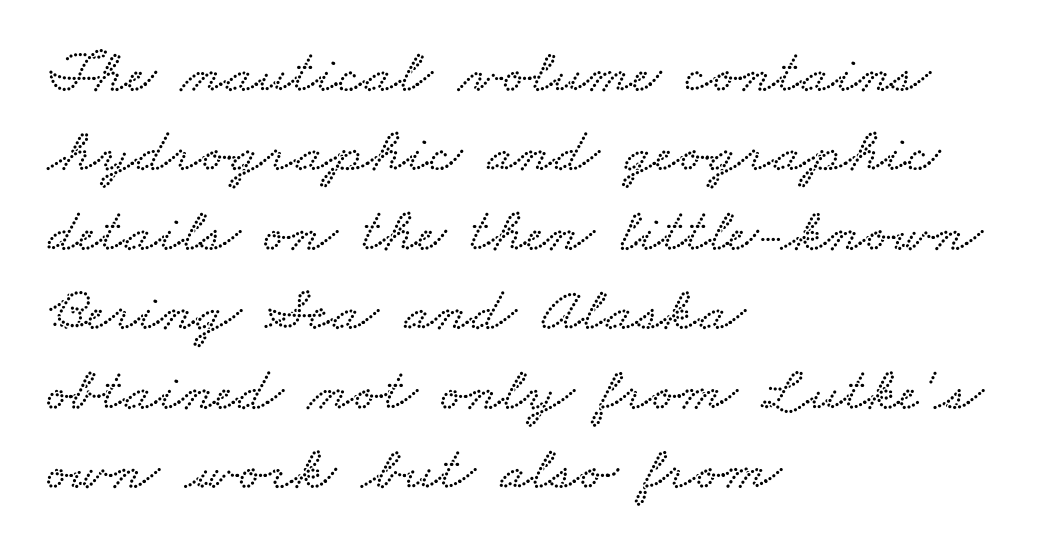
Q: Is the text underlined? A: No.
Q: How is the paragraph aligned? A: Left-aligned.
Q: Is the spacing between letters normal or unusually wide? A: Normal.
Q: Is the spacing between lines tight, normal or loose? A: Normal.
Q: Width (condensed, normal, or wide)? A: Wide.
Q: Stroke contrast? A: Low.
Q: x-height? A: Small.
Q: Monospaced? A: No.
